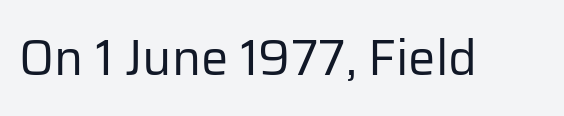
Each letter keeps its own natural width here, so spacing adapts to shape. The letters stand straight up with perfectly vertical stems. Heaviness? Minimal to ordinary, like unemphasized prose. The area under the type is left untouched. A typesetter would label this face a sans.
